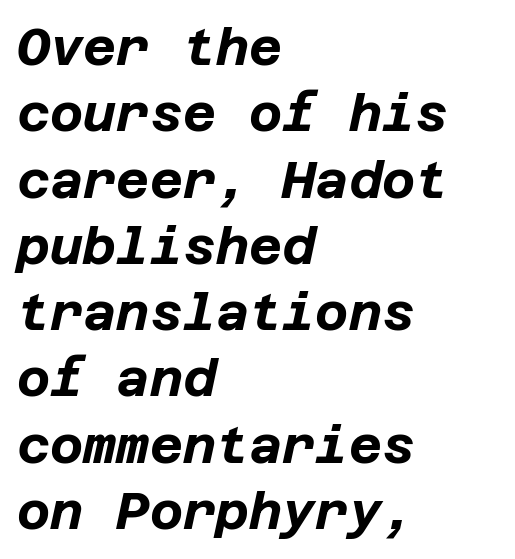
{"italic": "yes", "lean": "right", "slant_degrees": 12, "bold": "yes", "weight": "bold", "width": "normal", "stroke_contrast": "low", "x_height": "large", "underline": "no", "align": "left", "line_spacing": "normal", "line_spacing_ratio": 1.3, "letter_spacing": "normal", "letter_spacing_em": 0.0, "glyph_px": 51}
